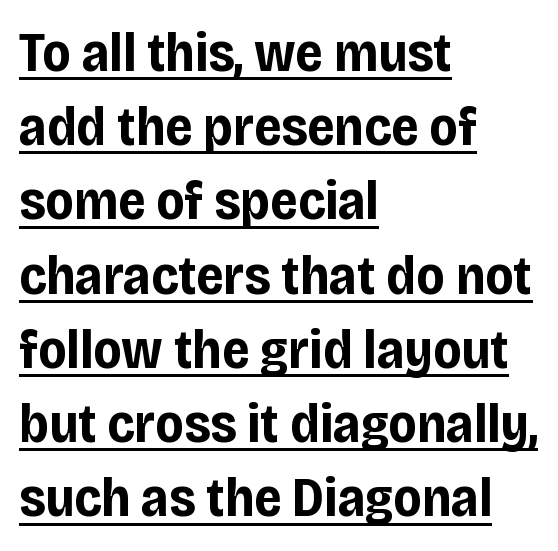
Q: Is the text bold? A: Yes.
Q: Is the text italic (slanted)? A: No, it is upright.
Q: Is the typeface a serif or a sans-serif typeface? A: Sans-serif.
Q: Is the text underlined? A: Yes.
Q: How is the paragraph aligned? A: Left-aligned.
Q: Is the spacing between letters normal or unusually wide? A: Normal.
Q: Is the spacing between lines tight, normal or loose? A: Normal.
Q: Width (condensed, normal, or wide)? A: Condensed.
Q: Stroke contrast? A: Low.
Q: x-height? A: Large.
Q: Monospaced? A: No.
